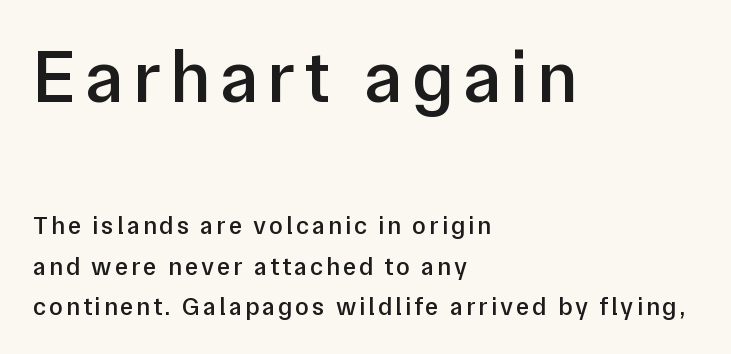
{"serif": "no", "italic": "no", "bold": "semi", "weight": "semibold", "width": "normal", "stroke_contrast": "low", "x_height": "medium", "monospaced": "no", "underline": "no", "align": "left", "line_spacing": "normal", "line_spacing_ratio": 1.61, "larger_block": "first", "size_ratio": 2.96, "glyph_px": 74}
